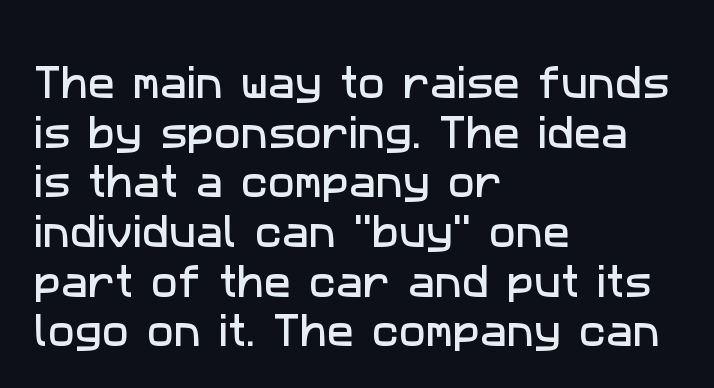
The type is set solid horizontally, with unmodified tracking. Clear beneath every line of the passage. The rendering uses natural spacing where letterforms have individual widths. Does the copy run flush right? No — it runs flush left. The space between consecutive lines is moderate. Regarding serifs, this sample does without them.
